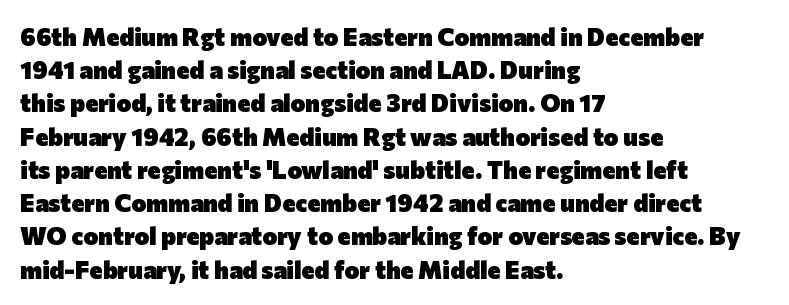
The image shows 25 px bold type, upright; set left-aligned, normal line spacing (1.33x), normal letter spacing, not underlined.
